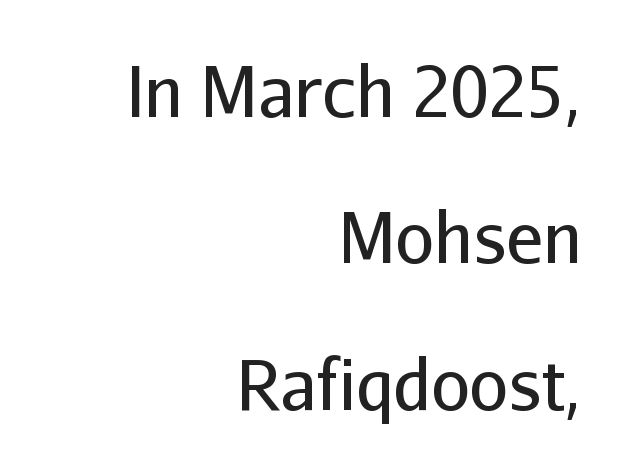
Q: Is the text bold? A: No.
Q: Is the text italic (slanted)? A: No, it is upright.
Q: Is the typeface a serif or a sans-serif typeface? A: Sans-serif.
Q: Is the text underlined? A: No.
Q: How is the paragraph aligned? A: Right-aligned.
Q: Is the spacing between letters normal or unusually wide? A: Normal.
Q: Is the spacing between lines tight, normal or loose? A: Loose.
Q: Width (condensed, normal, or wide)? A: Normal.
Q: Stroke contrast? A: Low.
Q: x-height? A: Medium.
Q: Monospaced? A: No.
